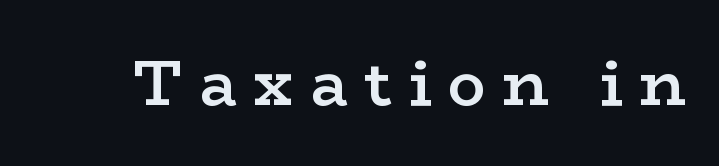
Q: Is the text bold? A: Semi-bold.
Q: Is the text italic (slanted)? A: No, it is upright.
Q: Is the typeface a serif or a sans-serif typeface? A: Serif.
Q: Is the text underlined? A: No.
Q: Is the spacing between letters normal or unusually wide? A: Unusually wide.
Q: Width (condensed, normal, or wide)? A: Wide.
Q: Stroke contrast? A: Low.
Q: x-height? A: Medium.
Q: Monospaced? A: No.
